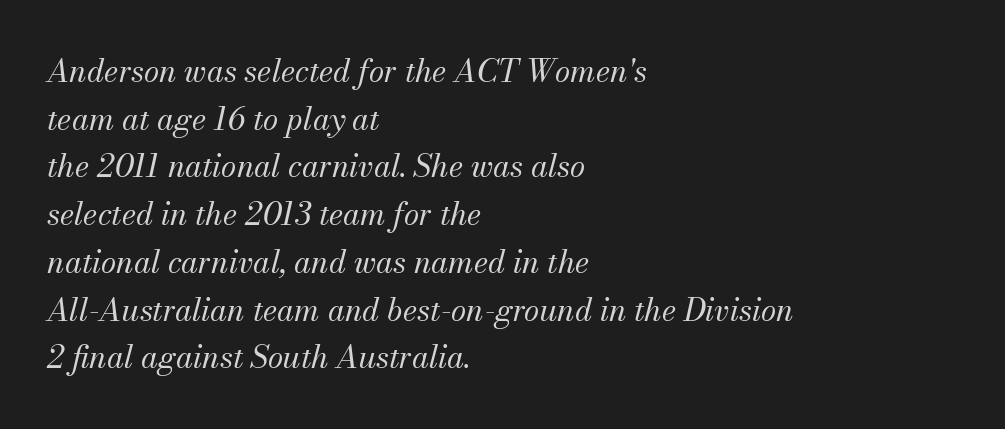
Q: Is the text bold? A: No.
Q: Is the text italic (slanted)? A: Yes, it leans right by about 13 degrees.
Q: Is the typeface a serif or a sans-serif typeface? A: Serif.
Q: Is the text underlined? A: No.
Q: How is the paragraph aligned? A: Left-aligned.
Q: Is the spacing between letters normal or unusually wide? A: Normal.
Q: Is the spacing between lines tight, normal or loose? A: Normal.
Q: Width (condensed, normal, or wide)? A: Normal.
Q: Stroke contrast? A: Medium.
Q: x-height? A: Small.
Q: Monospaced? A: No.
